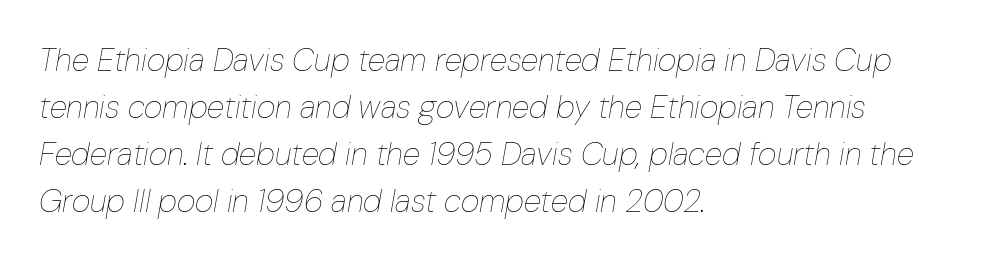
Q: Is the text bold? A: No.
Q: Is the text italic (slanted)? A: Yes, it leans right by about 10 degrees.
Q: Is the text underlined? A: No.
Q: How is the paragraph aligned? A: Left-aligned.
Q: Is the spacing between letters normal or unusually wide? A: Normal.
Q: Is the spacing between lines tight, normal or loose? A: Normal.
Q: Width (condensed, normal, or wide)? A: Condensed.
Q: Stroke contrast? A: Low.
Q: x-height? A: Medium.
Q: Monospaced? A: No.
